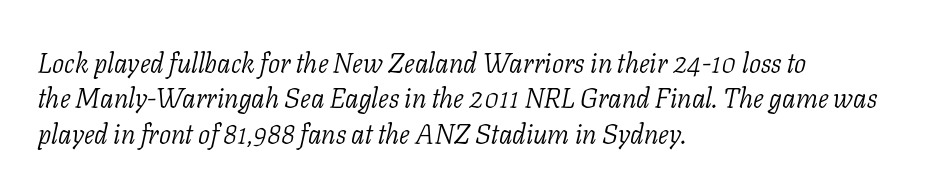
Leading matches the norm, producing a regular column. Compared with a centered layout, this one pins lines to the left instead. A clean baseline with only descenders dipping below it. Posture: slanted. The passage shown has conventional tracking throughout. Heaviness? Minimal to ordinary, like unemphasized prose.
